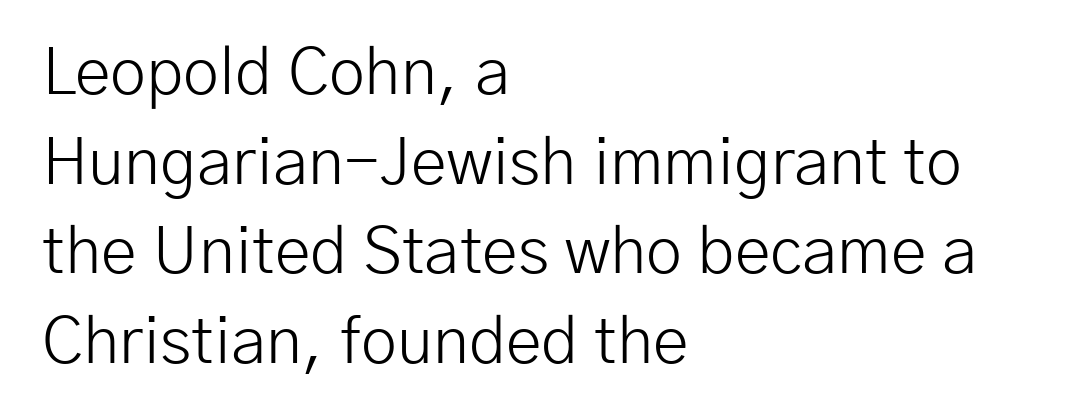
Posture: vertical. The passage is arranged the way most books set body copy — flush left. Standard letterfit; no display-style spreading of the glyphs. Note the varied advance widths — an 'i' is clearly narrower than an 'm'.
